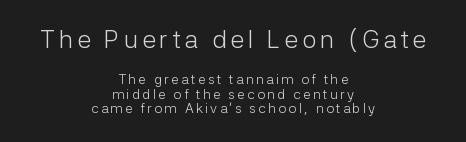
{"italic": "no", "bold": "no", "underline": "no", "align": "center", "line_spacing": "tight", "line_spacing_ratio": 1.04, "larger_block": "first", "size_ratio": 1.79, "glyph_px": 25}
